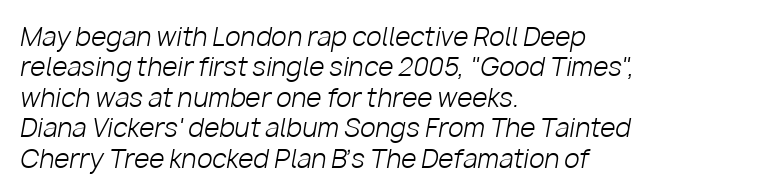
Visually the block forms a straight wall on the left and a jagged coastline on the right. Weight: regular or lighter. The space beneath each line is pristine and unruled. Compared with typical body copy, the letter spacing here is the same.
